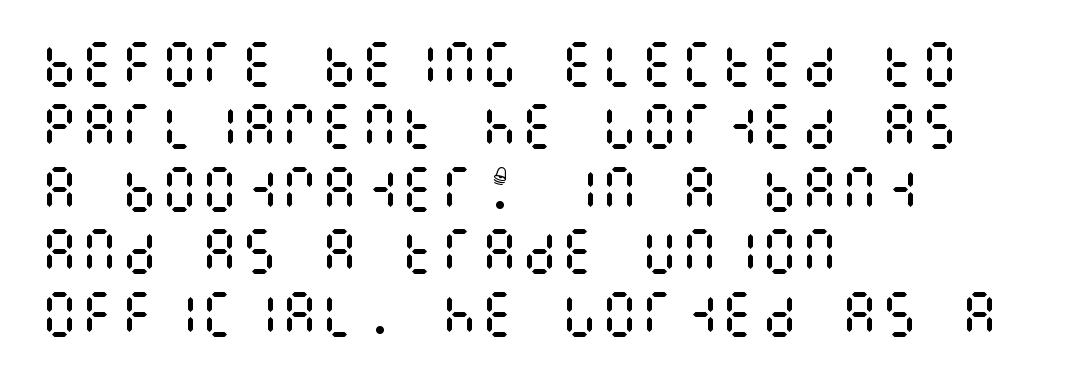
Q: Is the text bold? A: No.
Q: Is the text italic (slanted)? A: No, it is upright.
Q: Is the text underlined? A: No.
Q: How is the paragraph aligned? A: Left-aligned.
Q: Is the spacing between letters normal or unusually wide? A: Normal.
Q: Is the spacing between lines tight, normal or loose? A: Normal.
Q: Width (condensed, normal, or wide)? A: Condensed.
Q: Stroke contrast? A: Medium.
Q: x-height? A: Large.
